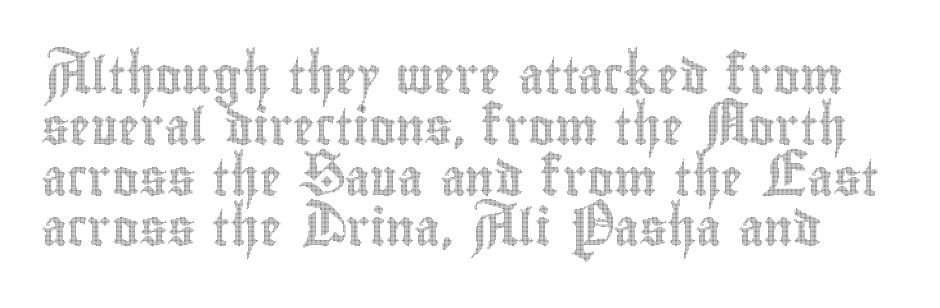
{"italic": "no", "width": "condensed", "x_height": "small", "monospaced": "no", "underline": "no", "line_spacing": "normal", "line_spacing_ratio": 1.41, "letter_spacing": "normal", "letter_spacing_em": 0.0, "glyph_px": 36}
